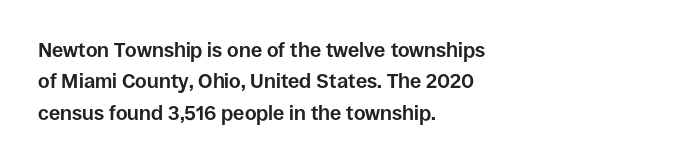
Ascenders rise straight up at ninety degrees. Just letters on the line, the space beneath them empty. Normally led — the rows are evenly, conventionally spaced. Here the glyphs are tracked normally, forming tight word shapes. The characters look thick and weighty, a clear bold.
